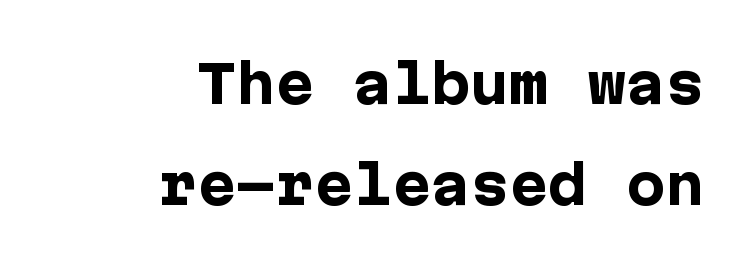
The image shows 52 px heavy sans-serif type, upright; set right-aligned, loose line spacing (1.94x), normal letter spacing, not underlined; low stroke contrast and a medium x-height.
